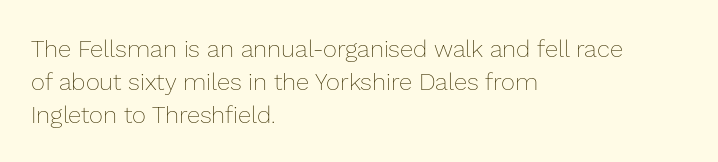
These lines stack with their left ends in a neat column. Letters rest on an invisible, unmarked baseline. The lines sit at an ordinary, default distance from one another. The type sits square on the baseline with zero lean. No letter is thick-stroked: the sample isn't bold. Default kerning and tracking; the words read as compact shapes.
